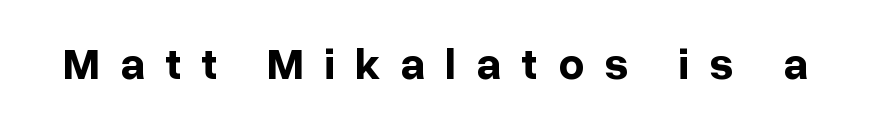
Font category for this specimen: sans-serif. Anything drawn beneath the words? Only blank space. Posture: upright roman. These lines are rendered in a variable-pitch font.
